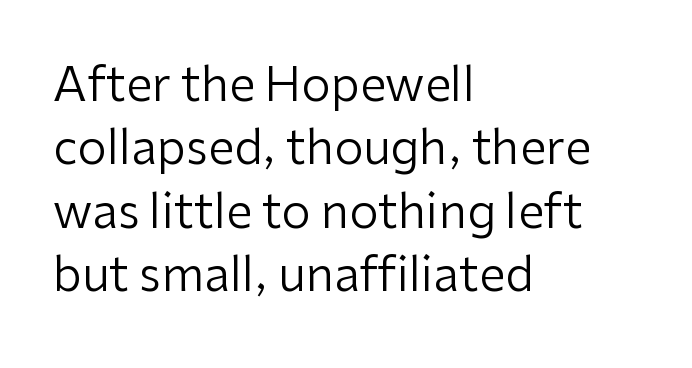
Q: Is the text bold? A: No.
Q: Is the text italic (slanted)? A: No, it is upright.
Q: Is the typeface a serif or a sans-serif typeface? A: Sans-serif.
Q: Is the text underlined? A: No.
Q: How is the paragraph aligned? A: Left-aligned.
Q: Is the spacing between letters normal or unusually wide? A: Normal.
Q: Is the spacing between lines tight, normal or loose? A: Normal.
Q: Width (condensed, normal, or wide)? A: Normal.
Q: Stroke contrast? A: Low.
Q: x-height? A: Medium.
Q: Monospaced? A: No.
